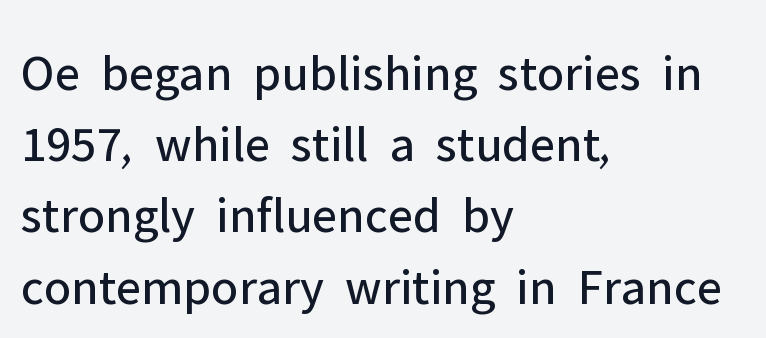
The weight tops out at a normal text grade. Nope, no serifs anywhere on these letters. Posture: straight, roman, zero tilt. There is no visible air inserted between adjacent glyphs. Varying glyph widths throughout — classic text-font behaviour. The rendering uses a moderate line-height, typical for paragraphs.
